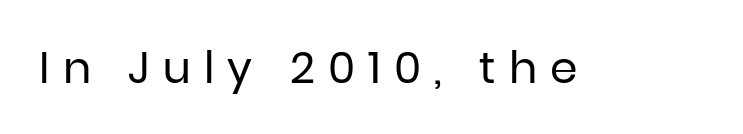
Q: Is the text bold? A: No.
Q: Is the text italic (slanted)? A: No, it is upright.
Q: Is the typeface a serif or a sans-serif typeface? A: Sans-serif.
Q: Is the text underlined? A: No.
Q: Is the spacing between letters normal or unusually wide? A: Unusually wide.
Q: Width (condensed, normal, or wide)? A: Normal.
Q: Stroke contrast? A: Low.
Q: x-height? A: Medium.
Q: Monospaced? A: No.
